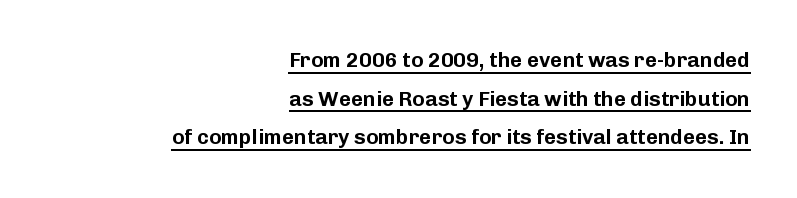
{"italic": "no", "underline": "yes", "align": "right", "line_spacing_ratio": 1.84, "letter_spacing": "normal", "letter_spacing_em": 0.0, "glyph_px": 21}
